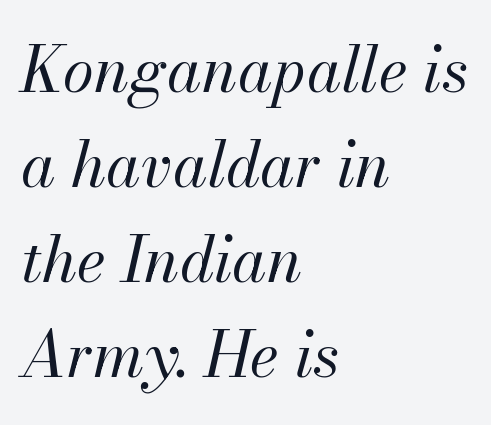
Q: Is the text bold? A: No.
Q: Is the text italic (slanted)? A: Yes, it leans right by about 13 degrees.
Q: Is the text underlined? A: No.
Q: How is the paragraph aligned? A: Left-aligned.
Q: Is the spacing between letters normal or unusually wide? A: Normal.
Q: Is the spacing between lines tight, normal or loose? A: Normal.
Q: Width (condensed, normal, or wide)? A: Normal.
Q: Stroke contrast? A: Medium.
Q: x-height? A: Small.
Q: Monospaced? A: No.
